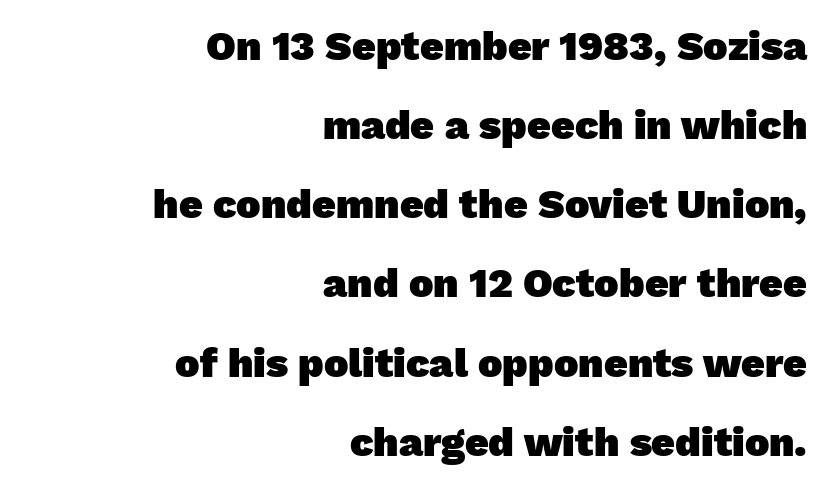
Nobody drew a line under any word here. This sample trades compactness for vertical openness between lines. Font category for this specimen: sans-serif. This rendering leaves character spacing at its baseline value. The glyphs have the mass of a bold cut.
